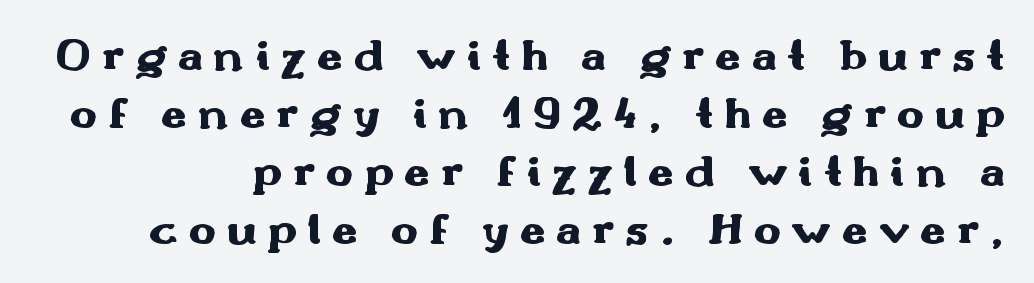
The image shows 46 px heavy, wide sans-serif type, upright; set normal line spacing (1.26x), unusually wide letter spacing (+0.23 em), not underlined; medium stroke contrast and a small x-height.
